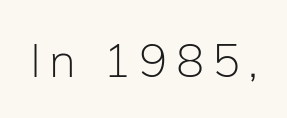
Q: Is the text bold? A: No.
Q: Is the text italic (slanted)? A: No, it is upright.
Q: Is the typeface a serif or a sans-serif typeface? A: Sans-serif.
Q: Is the text underlined? A: No.
Q: Width (condensed, normal, or wide)? A: Normal.
Q: Stroke contrast? A: Low.
Q: x-height? A: Medium.
Q: Monospaced? A: No.
